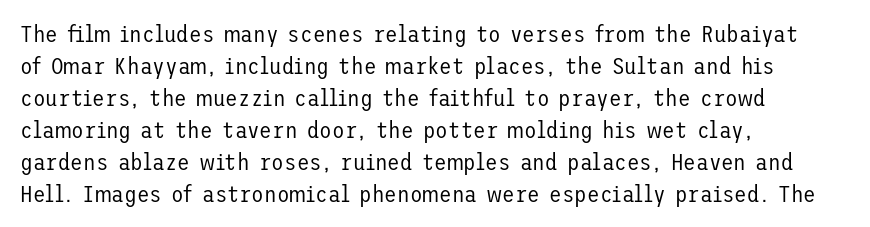
Q: Is the text bold? A: No.
Q: Is the text italic (slanted)? A: No, it is upright.
Q: Is the text underlined? A: No.
Q: How is the paragraph aligned? A: Left-aligned.
Q: Is the spacing between letters normal or unusually wide? A: Normal.
Q: Is the spacing between lines tight, normal or loose? A: Normal.
